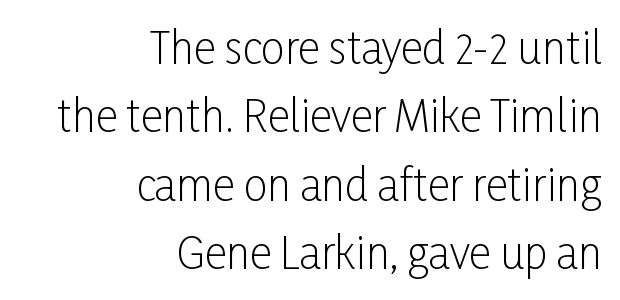
Q: Is the text bold? A: No.
Q: Is the text italic (slanted)? A: No, it is upright.
Q: Is the typeface a serif or a sans-serif typeface? A: Sans-serif.
Q: Is the text underlined? A: No.
Q: How is the paragraph aligned? A: Right-aligned.
Q: Is the spacing between letters normal or unusually wide? A: Normal.
Q: Is the spacing between lines tight, normal or loose? A: Normal.
Q: Width (condensed, normal, or wide)? A: Condensed.
Q: Stroke contrast? A: Low.
Q: x-height? A: Medium.
Q: Monospaced? A: No.
